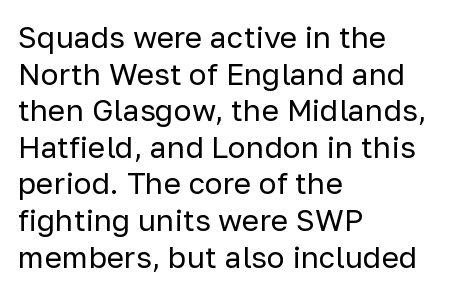
{"serif": "no", "italic": "no", "bold": "no", "weight": "regular", "width": "normal", "stroke_contrast": "low", "x_height": "medium", "monospaced": "no", "underline": "no", "align": "left", "line_spacing_ratio": 1.22, "letter_spacing": "normal", "letter_spacing_em": 0.0, "glyph_px": 30}
